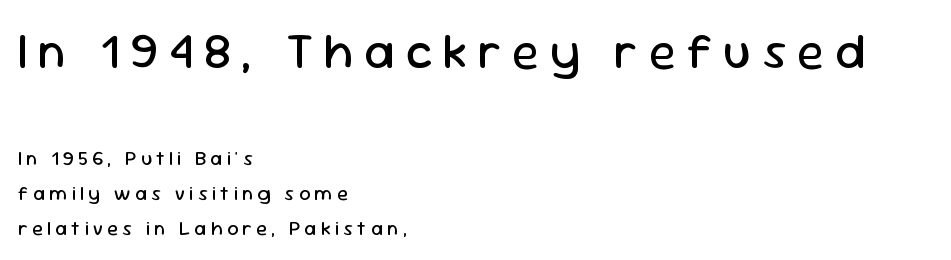
The image shows 50 px regular-weight sans-serif type, upright; set left-aligned, line spacing 1.75x, unusually wide letter spacing (+0.21 em), not underlined; the first (top) block is 2.5x larger; low stroke contrast and a medium x-height.
